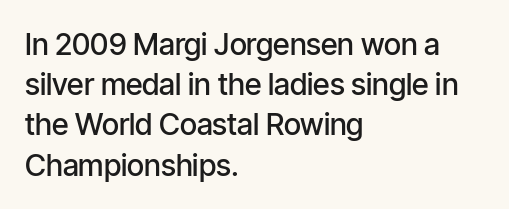
Q: Is the text bold? A: Semi-bold.
Q: Is the text italic (slanted)? A: No, it is upright.
Q: Is the typeface a serif or a sans-serif typeface? A: Sans-serif.
Q: Is the text underlined? A: No.
Q: How is the paragraph aligned? A: Left-aligned.
Q: Is the spacing between letters normal or unusually wide? A: Normal.
Q: Is the spacing between lines tight, normal or loose? A: Normal.
Q: Width (condensed, normal, or wide)? A: Condensed.
Q: Stroke contrast? A: Low.
Q: x-height? A: Medium.
Q: Monospaced? A: No.
